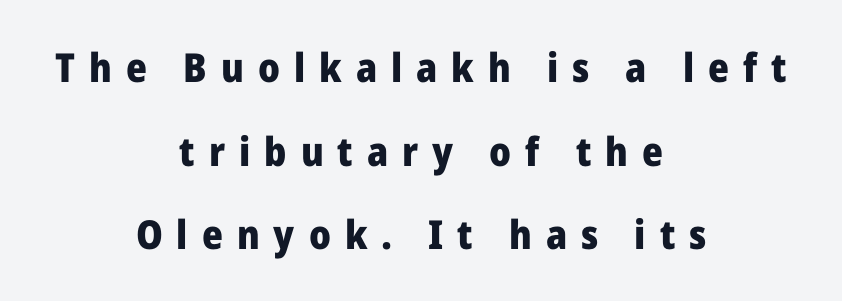
The letters stand straight up with perfectly vertical stems. Proportional: the letters do not fall into vertical columns. In terms of letterform style, serifs are entirely absent. Plenty of ink on the page — the face is bold. Lines of text with bare space underneath.
